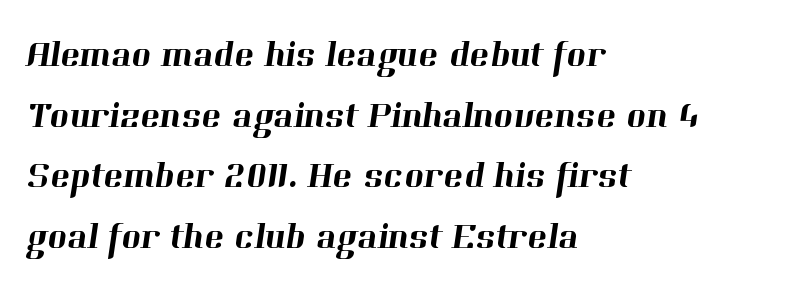
The image shows 37 px serif type; set left-aligned, normal line spacing (1.64x), normal letter spacing, not underlined; high stroke contrast and a medium x-height.
